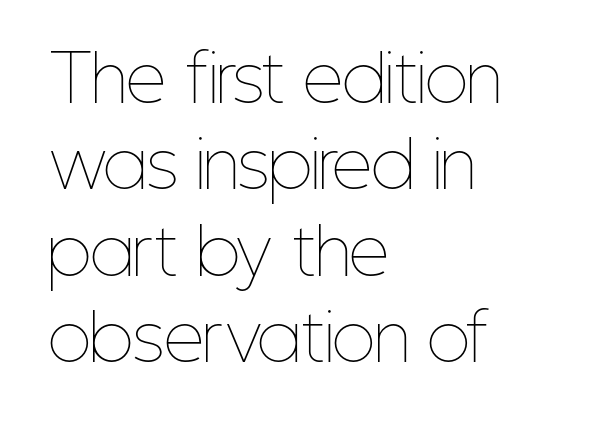
Q: Is the text bold? A: No.
Q: Is the text italic (slanted)? A: No, it is upright.
Q: Is the text underlined? A: No.
Q: How is the paragraph aligned? A: Left-aligned.
Q: Is the spacing between letters normal or unusually wide? A: Normal.
Q: Is the spacing between lines tight, normal or loose? A: Normal.
Q: Width (condensed, normal, or wide)? A: Condensed.
Q: Stroke contrast? A: Low.
Q: x-height? A: Medium.
Q: Monospaced? A: No.
